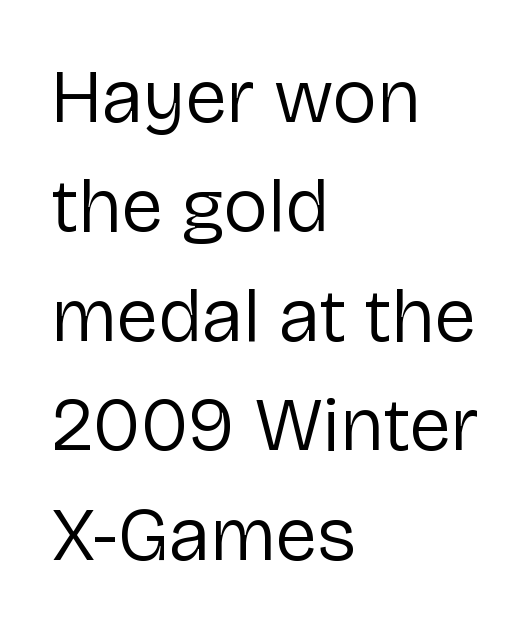
Character widths vary here, with narrow letters taking less room than wide ones. Lines of text with bare space underneath. Honestly, the row spacing looks completely unremarkable. Does extra space separate the letters? No, they use regular spacing.
